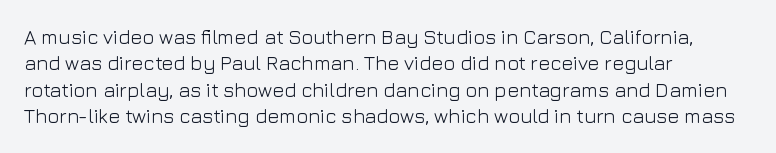
Q: Is the text bold? A: No.
Q: Is the text italic (slanted)? A: No, it is upright.
Q: Is the text underlined? A: No.
Q: How is the paragraph aligned? A: Left-aligned.
Q: Is the spacing between letters normal or unusually wide? A: Normal.
Q: Is the spacing between lines tight, normal or loose? A: Normal.
